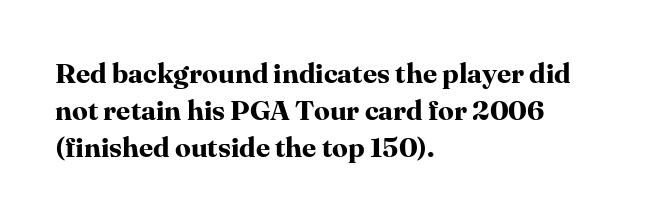
Its strokes are broad and dark, the hallmark of bold type. A clean baseline with only descenders dipping below it. A serif font was chosen for this passage. The face used here is proportionally spaced, like ordinary book or web type. Line starts are locked; line ends wander.
